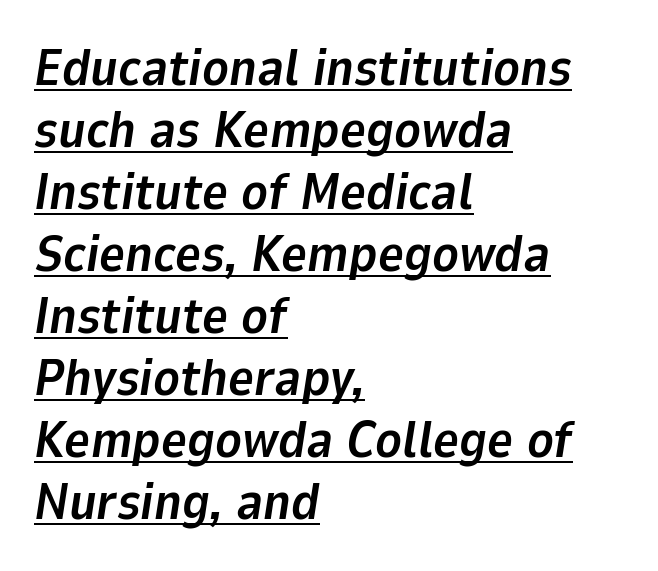
{"italic": "yes", "lean": "right", "slant_degrees": 9, "bold": "yes", "weight": "bold", "width": "normal", "stroke_contrast": "low", "x_height": "medium", "monospaced": "no", "underline": "yes", "align": "left", "line_spacing_ratio": 1.24, "letter_spacing": "normal", "letter_spacing_em": 0.0, "glyph_px": 50}
